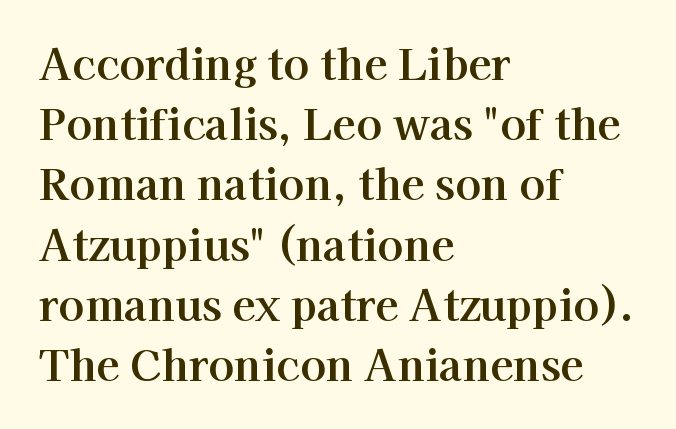
Posture: straight, roman, zero tilt. The lines in this sample share a left origin and differ only in where they stop. This is serif lettering, the kind often seen in printed books. The passage shown is typed in a proportional face where columns would drift.
